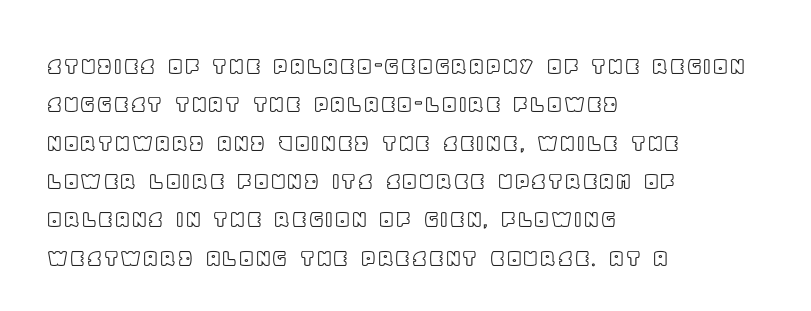
Compared with typical paragraphs, the rows here are spaced about the same. Posture: straight, roman, zero tilt. Inter-character spacing is left at the font's built-in metrics. The space beneath each line is pristine and unruled. The compositor pushed each line to the left boundary.
